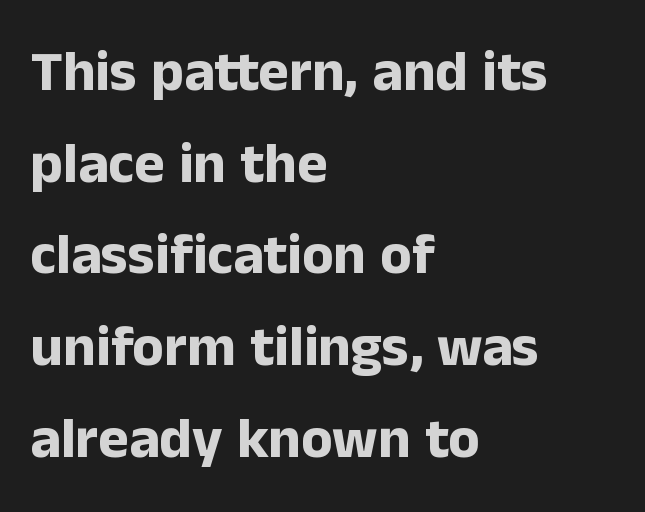
{"serif": "no", "italic": "no", "bold": "yes", "weight": "bold", "width": "normal", "stroke_contrast": "low", "x_height": "medium", "monospaced": "no", "underline": "no", "align": "left", "line_spacing": "normal", "line_spacing_ratio": 1.58, "letter_spacing": "normal", "letter_spacing_em": 0.0, "glyph_px": 58}
